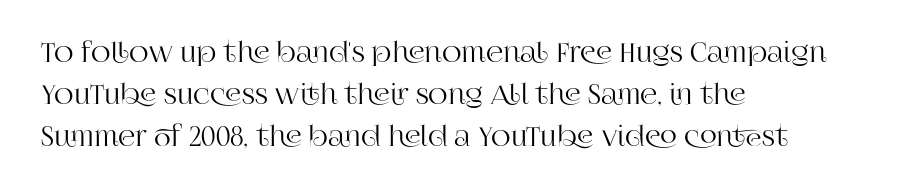
Q: Is the text italic (slanted)? A: No, it is upright.
Q: Is the text underlined? A: No.
Q: How is the paragraph aligned? A: Left-aligned.
Q: Is the spacing between letters normal or unusually wide? A: Normal.
Q: Is the spacing between lines tight, normal or loose? A: Normal.
